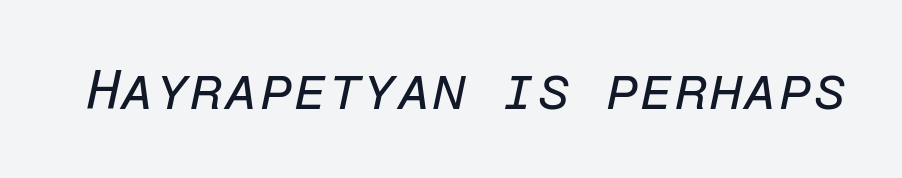
Q: Is the text bold? A: No.
Q: Is the text italic (slanted)? A: Yes, it leans right by about 12 degrees.
Q: Is the text underlined? A: No.
Q: Is the spacing between letters normal or unusually wide? A: Normal.
Q: Width (condensed, normal, or wide)? A: Normal.
Q: Stroke contrast? A: Low.
Q: x-height? A: Medium.
Q: Monospaced? A: Yes.
